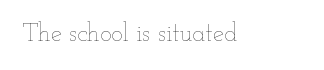
Q: Is the text bold? A: No.
Q: Is the text italic (slanted)? A: No, it is upright.
Q: Is the text underlined? A: No.
Q: Is the spacing between letters normal or unusually wide? A: Normal.
